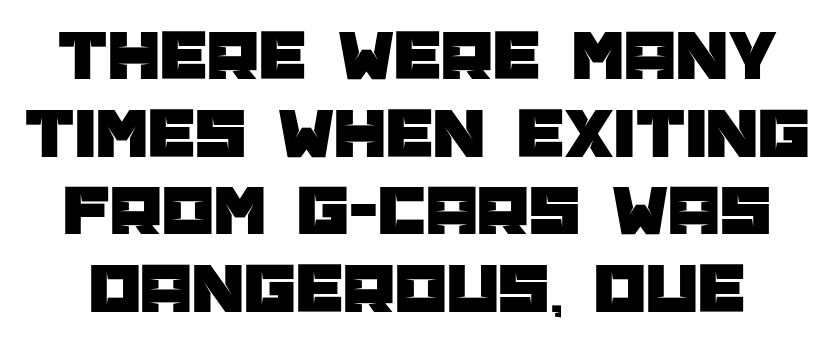
The image shows 74 px sans-serif type, upright; set tight line spacing (1.05x), normal letter spacing, not underlined; low stroke contrast and a large x-height.
